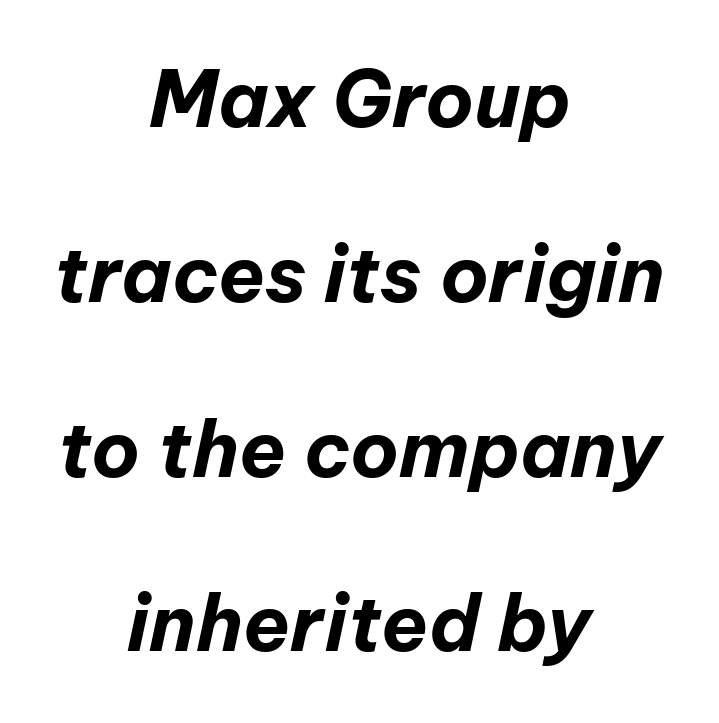
Set as a true bold cut, around the 700 mark. Anything drawn beneath the words? Only blank space. Leftover space on each line is divided equally before and after the words. Think of a printed novel: that variable character pitch is what you see here. Vertical spacing — loose. A typesetter would call this zero additional tracking.
